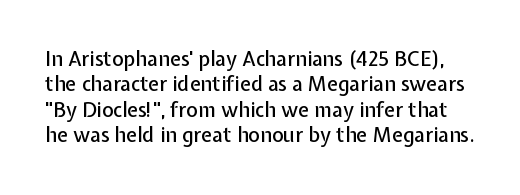
The image shows 20 px text type, upright; set normal line spacing (1.27x), normal letter spacing, not underlined.
